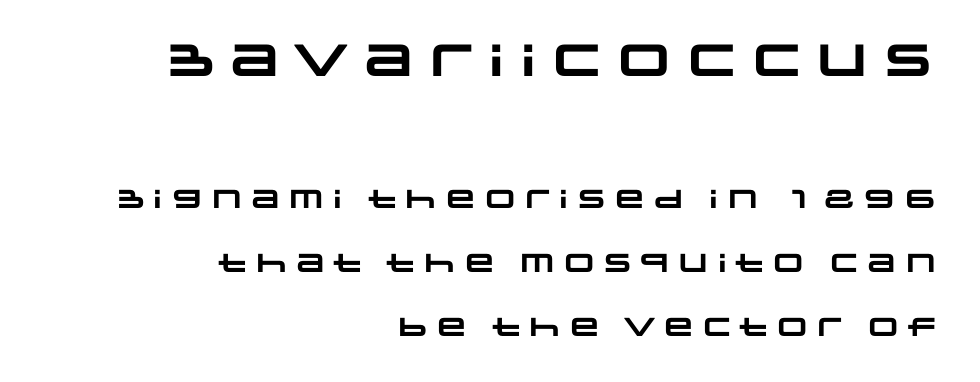
The image shows 45 px heavy, wide sans-serif type; set right-aligned, loose line spacing (2.46x), normal letter spacing, not underlined; the first (top) block is 1.73x larger; low stroke contrast and a large x-height.
